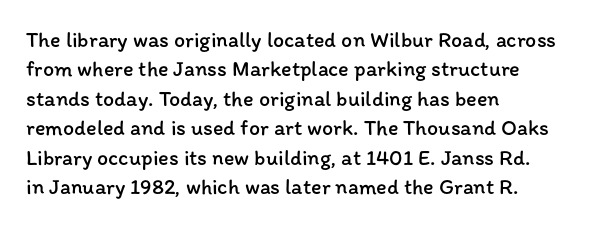
Q: Is the text bold? A: No.
Q: Is the text italic (slanted)? A: No, it is upright.
Q: Is the text underlined? A: No.
Q: How is the paragraph aligned? A: Left-aligned.
Q: Is the spacing between letters normal or unusually wide? A: Normal.
Q: Is the spacing between lines tight, normal or loose? A: Normal.
